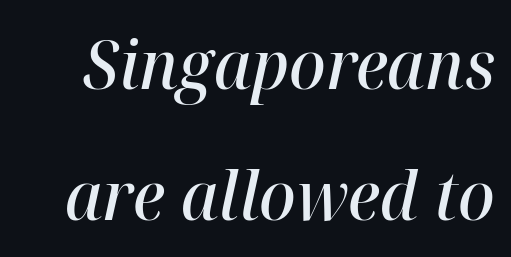
The sample has been set in demibold, a notch under bold. A typesetter would call this proportional, since set widths differ per character. Each word holds together tightly as a unit, with standard inter-letter gaps. Every character sits at an angle, as italics do. Lines of text with bare space underneath. Leading is clearly above the norm, producing a sparse column.
